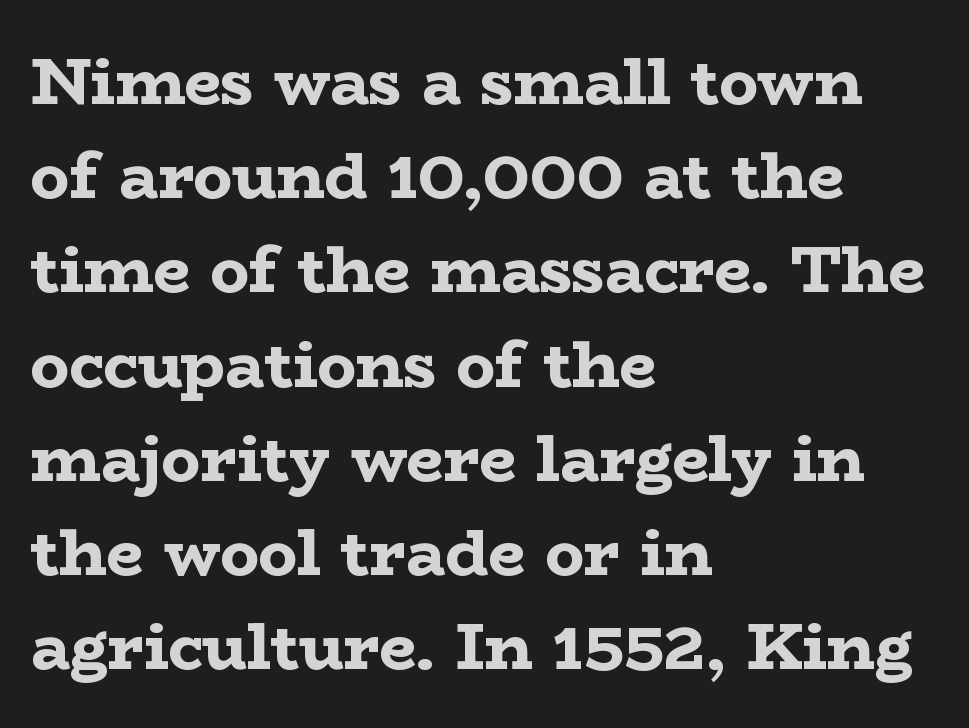
Q: Is the text bold? A: Yes.
Q: Is the text italic (slanted)? A: No, it is upright.
Q: Is the typeface a serif or a sans-serif typeface? A: Serif.
Q: Is the text underlined? A: No.
Q: How is the paragraph aligned? A: Left-aligned.
Q: Is the spacing between letters normal or unusually wide? A: Normal.
Q: Is the spacing between lines tight, normal or loose? A: Normal.
Q: Width (condensed, normal, or wide)? A: Wide.
Q: Stroke contrast? A: Low.
Q: x-height? A: Medium.
Q: Monospaced? A: No.
